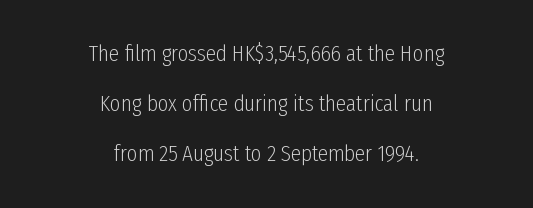
Q: Is the text bold? A: No.
Q: Is the text italic (slanted)? A: No, it is upright.
Q: Is the text underlined? A: No.
Q: How is the paragraph aligned? A: Centered.
Q: Is the spacing between letters normal or unusually wide? A: Normal.
Q: Is the spacing between lines tight, normal or loose? A: Loose.
